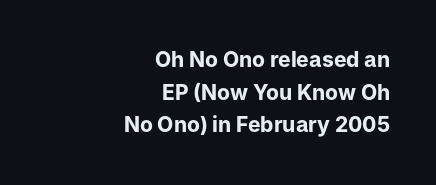
Q: Is the text bold? A: Yes.
Q: Is the text italic (slanted)? A: No, it is upright.
Q: Is the text underlined? A: No.
Q: How is the paragraph aligned? A: Right-aligned.
Q: Is the spacing between letters normal or unusually wide? A: Normal.
Q: Is the spacing between lines tight, normal or loose? A: Normal.
